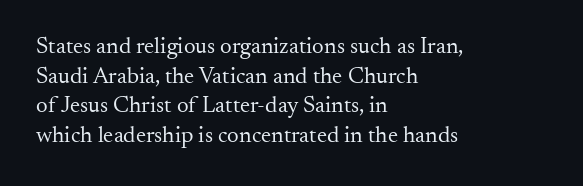
The image shows 23 px text type, upright; set left-aligned, normal line spacing (1.29x), normal letter spacing, not underlined.
